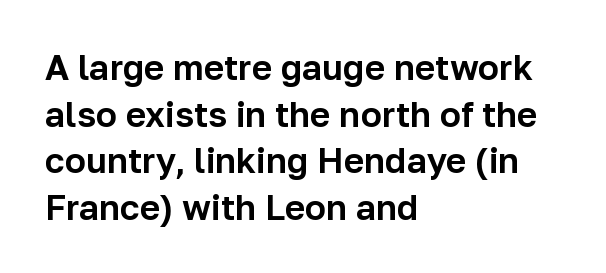
The image shows 35 px sans-serif type, upright; set left-aligned, normal line spacing (1.33x), normal letter spacing, not underlined; low stroke contrast and a medium x-height.
